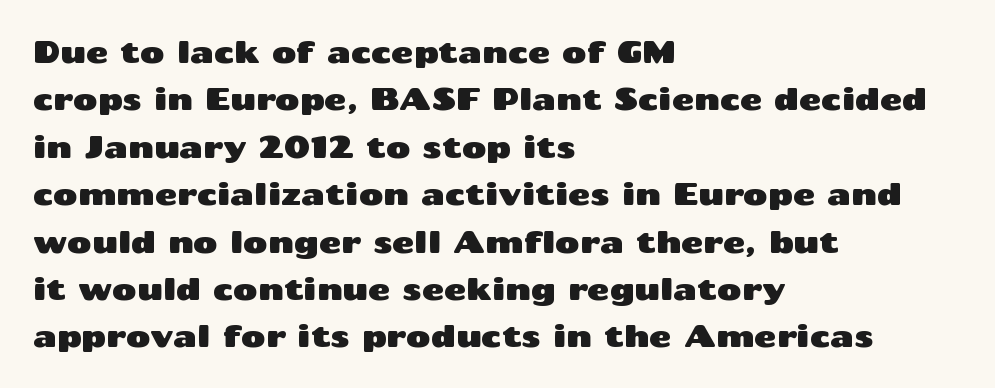
{"serif": "no", "italic": "no", "width": "wide", "stroke_contrast": "medium", "x_height": "medium", "monospaced": "no", "underline": "no", "align": "left", "line_spacing": "normal", "line_spacing_ratio": 1.58, "letter_spacing": "normal", "letter_spacing_em": 0.0, "glyph_px": 30}
